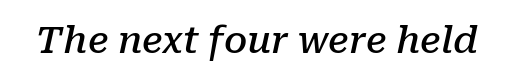
The image shows 37 px semibold serif type, italic (leaning right); set normal letter spacing, not underlined; low stroke contrast and a medium x-height.
